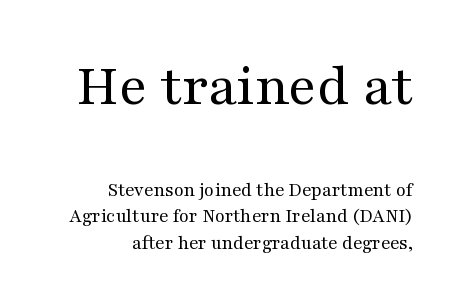
The image shows 60 px regular-weight, wide serif type, upright; set right-aligned, normal line spacing (1.33x), normal letter spacing, not underlined; the first (top) block is 3.0x larger; medium stroke contrast and a medium x-height.
